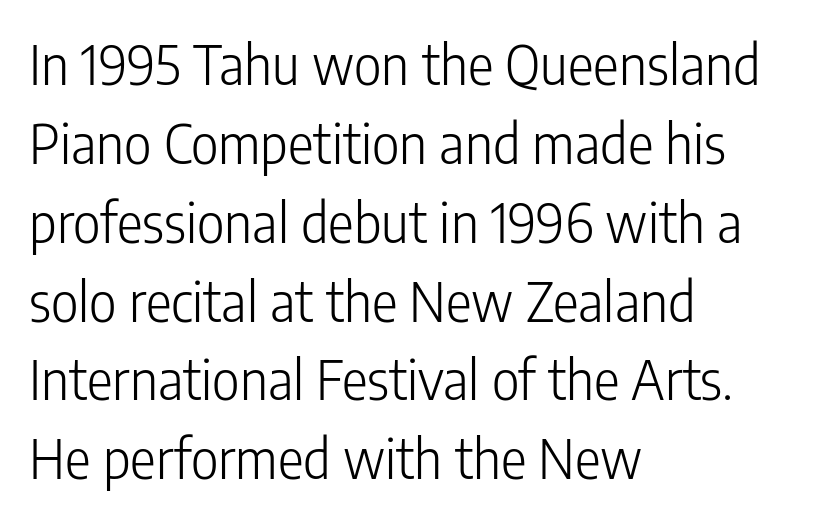
Q: Is the text bold? A: No.
Q: Is the text italic (slanted)? A: No, it is upright.
Q: Is the typeface a serif or a sans-serif typeface? A: Sans-serif.
Q: Is the text underlined? A: No.
Q: How is the paragraph aligned? A: Left-aligned.
Q: Is the spacing between letters normal or unusually wide? A: Normal.
Q: Is the spacing between lines tight, normal or loose? A: Normal.
Q: Width (condensed, normal, or wide)? A: Condensed.
Q: Stroke contrast? A: Low.
Q: x-height? A: Medium.
Q: Monospaced? A: No.
